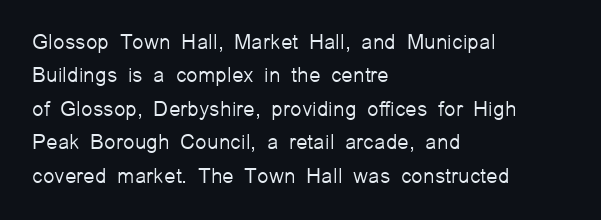
The image shows 21 px text type, upright; set left-aligned, normal line spacing (1.59x), normal letter spacing, not underlined.
